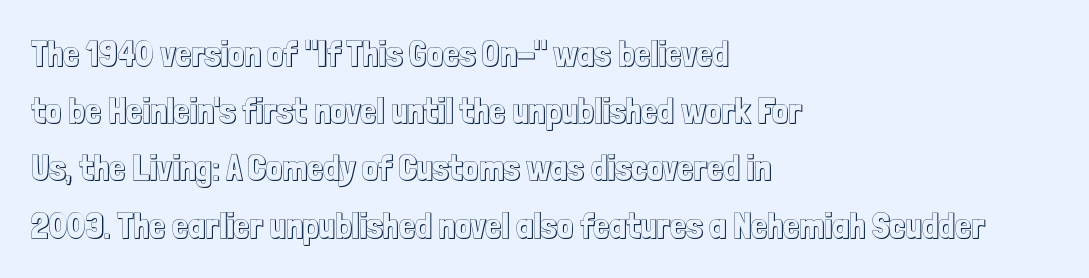
Caption: multi-line text, flush left, ragged right. Horizontal bands of white between lines are of average thickness. Is this a fixed-width face? No — the glyphs have proportional, varying widths. Short note: letters normally spaced. Descenders are the only things crossing below the line.
